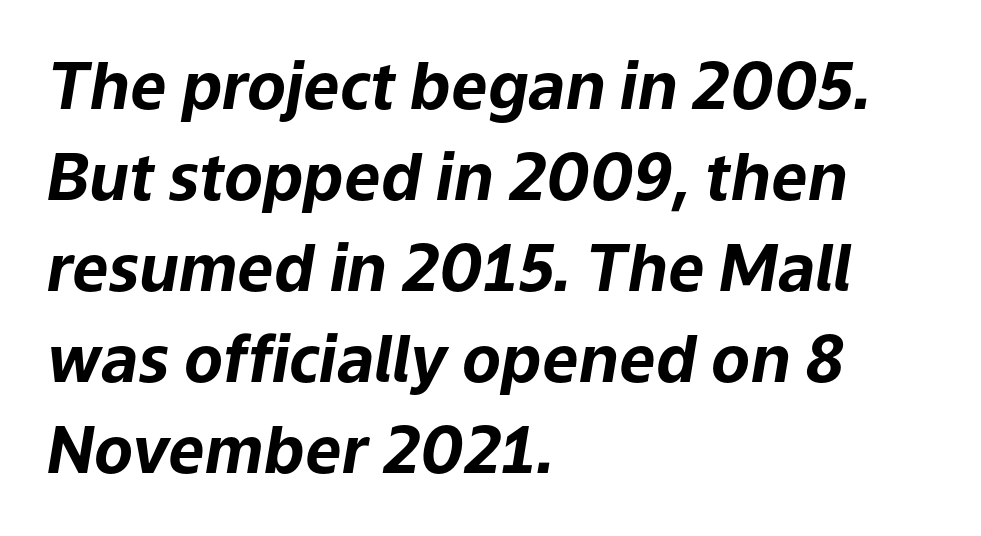
The vertical gap from one line to the next is medium. A bare baseline throughout the passage. The rendering keeps characters at their native spacing. The typesetting leans heavy: a genuine bold.
